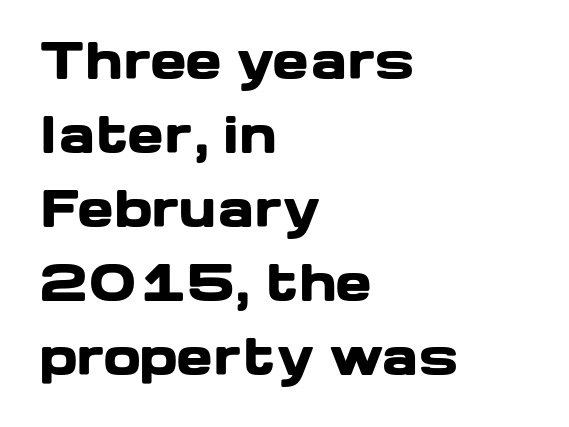
The image shows 49 px heavy, wide sans-serif type, upright; set left-aligned, normal line spacing (1.51x), normal letter spacing, not underlined; low stroke contrast and a medium x-height.
